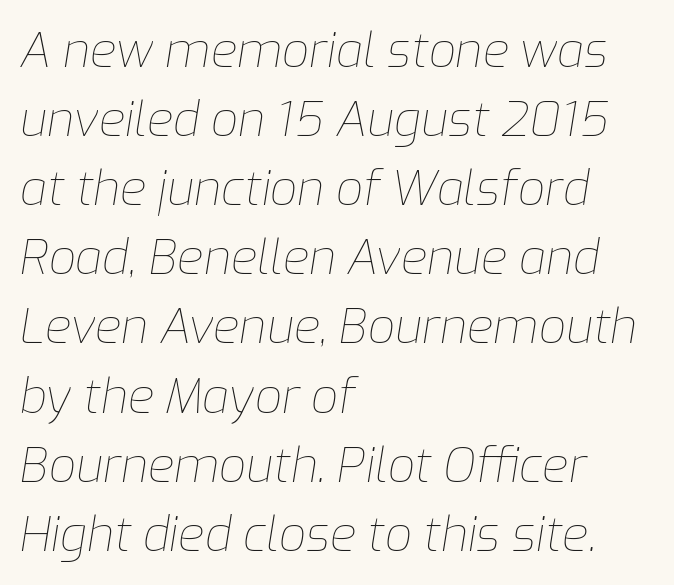
{"italic": "yes", "lean": "right", "slant_degrees": 9, "bold": "no", "weight": "thin", "width": "normal", "stroke_contrast": "low", "x_height": "medium", "monospaced": "no", "underline": "no", "align": "left", "line_spacing": "normal", "line_spacing_ratio": 1.44, "letter_spacing": "normal", "letter_spacing_em": 0.0, "glyph_px": 48}
